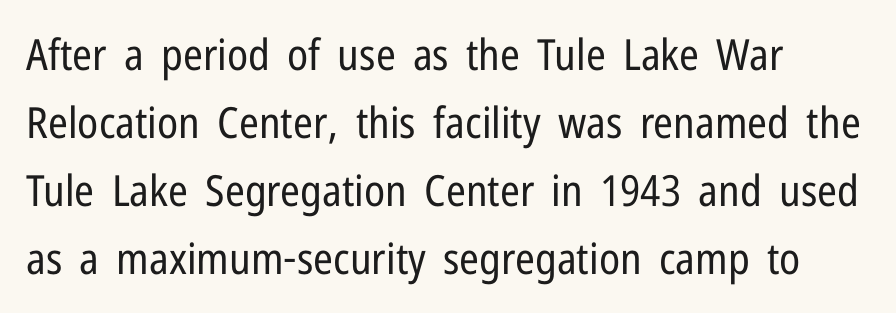
Is this a fixed-width face? No — the glyphs have proportional, varying widths. The characters display no serif detailing; their extremities are plain. Notice how the passage keeps a crisp vertical edge on the left only. A typesetter would mark this as roman, not italic. This reads as an unemphasized weight, regular at the heaviest.
